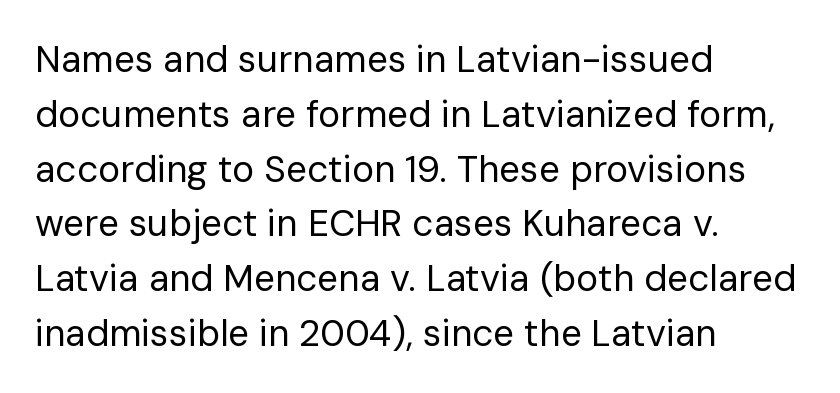
The image shows 37 px regular-weight sans-serif type, upright; set left-aligned, normal line spacing (1.48x), normal letter spacing, not underlined; low stroke contrast and a medium x-height.
